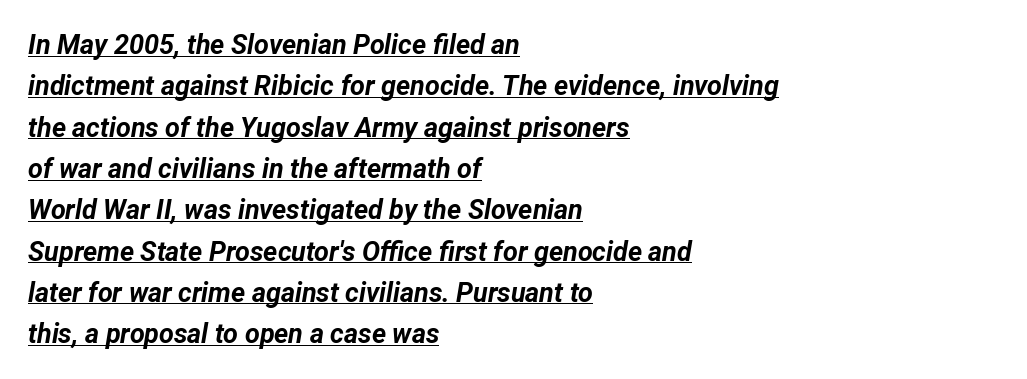
The image shows 27 px bold type, italic (leaning right); set left-aligned, normal line spacing (1.53x), normal letter spacing, underlined.
